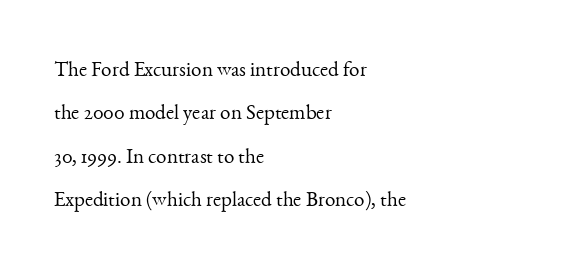
Q: Is the text bold? A: No.
Q: Is the text italic (slanted)? A: No, it is upright.
Q: Is the text underlined? A: No.
Q: How is the paragraph aligned? A: Left-aligned.
Q: Is the spacing between letters normal or unusually wide? A: Normal.
Q: Is the spacing between lines tight, normal or loose? A: Loose.
